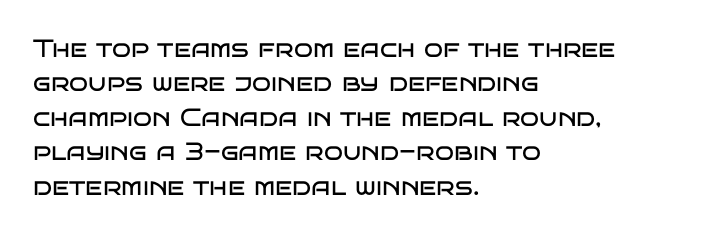
Spacing between characters is what you'd get straight out of the box. The passage shown is not underscored anywhere. The lines in this sample share a left origin and differ only in where they stop. The lines sit at an ordinary, default distance from one another. Is the type heavy? It reads as light-to-regular instead.
